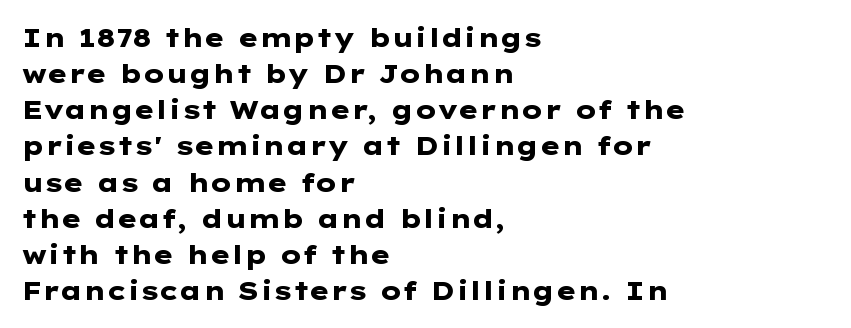
{"italic": "no", "bold": "yes", "underline": "no", "align": "left", "line_spacing": "normal", "line_spacing_ratio": 1.39, "letter_spacing": "normal", "letter_spacing_em": 0.0, "glyph_px": 26}
